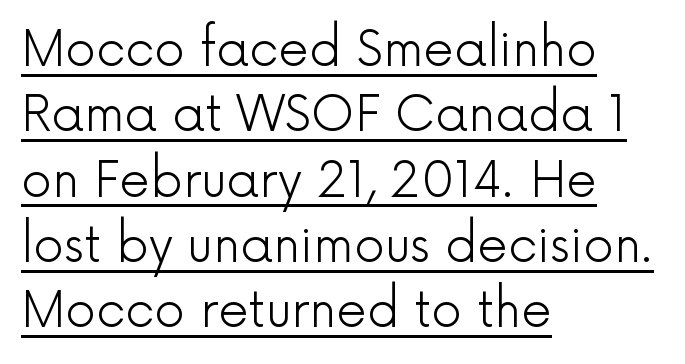
{"serif": "no", "italic": "no", "bold": "no", "weight": "light", "width": "normal", "x_height": "medium", "monospaced": "no", "underline": "yes", "align": "left", "line_spacing": "normal", "line_spacing_ratio": 1.36, "letter_spacing": "normal", "letter_spacing_em": 0.0, "glyph_px": 48}
